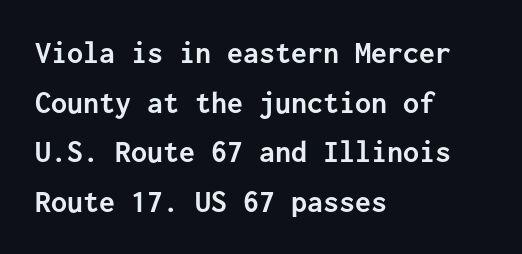
Q: Is the text bold? A: Yes.
Q: Is the text italic (slanted)? A: No, it is upright.
Q: Is the typeface a serif or a sans-serif typeface? A: Sans-serif.
Q: Is the text underlined? A: No.
Q: How is the paragraph aligned? A: Left-aligned.
Q: Is the spacing between letters normal or unusually wide? A: Normal.
Q: Is the spacing between lines tight, normal or loose? A: Normal.
Q: Width (condensed, normal, or wide)? A: Normal.
Q: Stroke contrast? A: Low.
Q: x-height? A: Medium.
Q: Monospaced? A: Yes.
